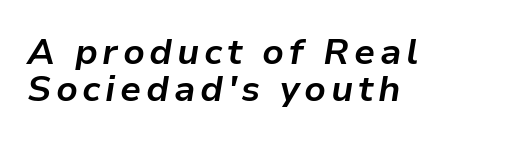
The image shows 36 px bold type, italic (leaning right); set left-aligned, tight line spacing (1.04x), not underlined; low stroke contrast and a medium x-height.
